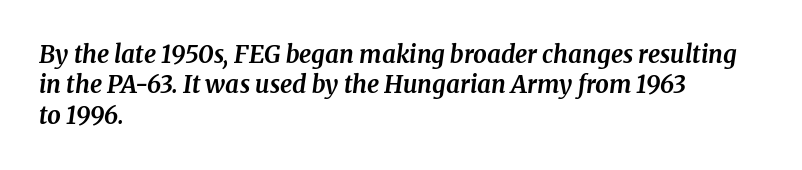
{"italic": "yes", "lean": "right", "slant_degrees": 8, "bold": "yes", "underline": "no", "align": "left", "line_spacing": "normal", "line_spacing_ratio": 1.27, "letter_spacing": "normal", "letter_spacing_em": 0.0, "glyph_px": 24}
